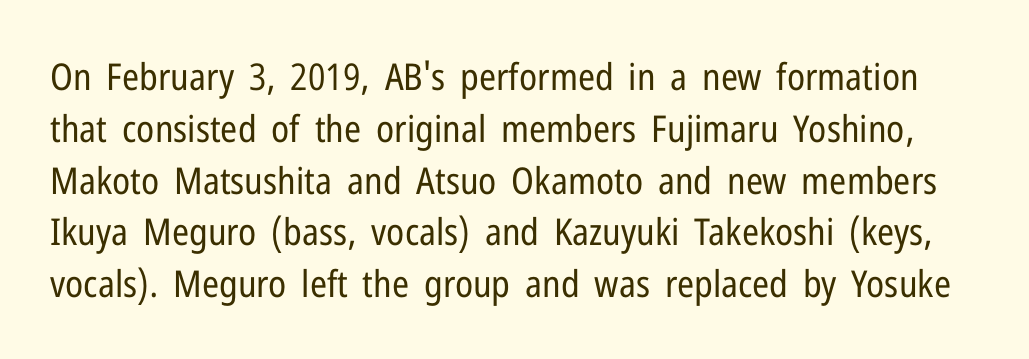
Q: Is the text bold? A: No.
Q: Is the text italic (slanted)? A: No, it is upright.
Q: Is the typeface a serif or a sans-serif typeface? A: Sans-serif.
Q: Is the text underlined? A: No.
Q: Is the spacing between letters normal or unusually wide? A: Normal.
Q: Is the spacing between lines tight, normal or loose? A: Normal.
Q: Width (condensed, normal, or wide)? A: Condensed.
Q: Stroke contrast? A: Low.
Q: x-height? A: Medium.
Q: Monospaced? A: No.
